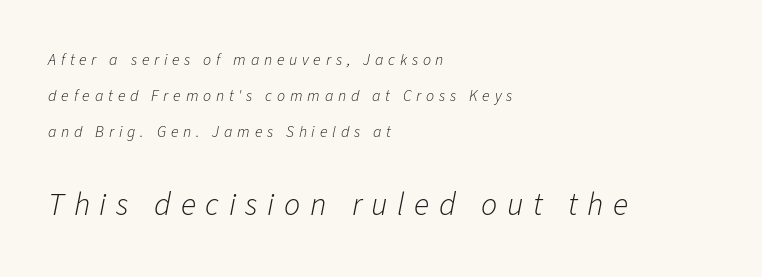
{"italic": "yes", "lean": "right", "slant_degrees": 11, "bold": "no", "weight": "light", "width": "normal", "stroke_contrast": "low", "x_height": "medium", "monospaced": "no", "underline": "no", "align": "left", "line_spacing": "loose", "line_spacing_ratio": 2.26, "letter_spacing": "wide", "letter_spacing_em": 0.3, "larger_block": "second", "size_ratio": 2.0, "glyph_px": 32}
